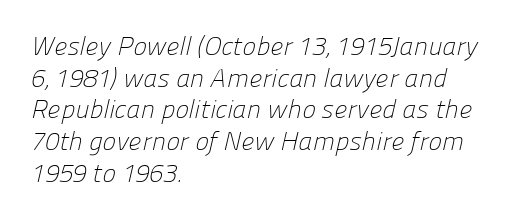
The image shows 26 px text type; set left-aligned, line spacing 1.22x, normal letter spacing, not underlined.
